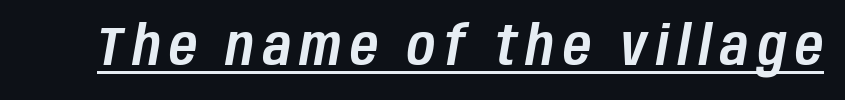
{"italic": "yes", "lean": "right", "slant_degrees": 10, "width": "condensed", "stroke_contrast": "low", "x_height": "large", "monospaced": "no", "underline": "yes", "glyph_px": 54}
